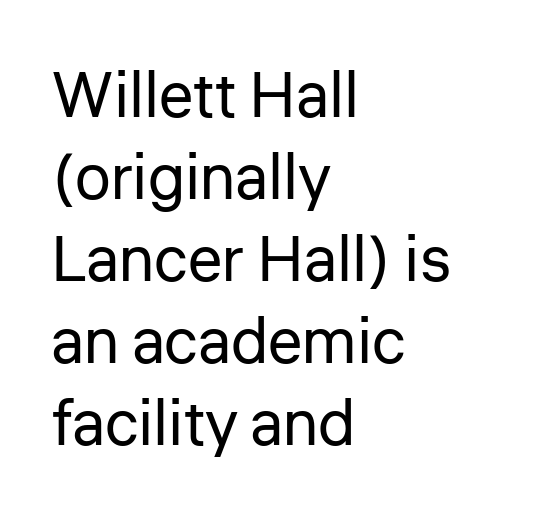
Q: Is the text bold? A: No.
Q: Is the text italic (slanted)? A: No, it is upright.
Q: Is the typeface a serif or a sans-serif typeface? A: Sans-serif.
Q: Is the text underlined? A: No.
Q: How is the paragraph aligned? A: Left-aligned.
Q: Is the spacing between letters normal or unusually wide? A: Normal.
Q: Is the spacing between lines tight, normal or loose? A: Normal.
Q: Width (condensed, normal, or wide)? A: Normal.
Q: Stroke contrast? A: Low.
Q: x-height? A: Medium.
Q: Monospaced? A: No.
